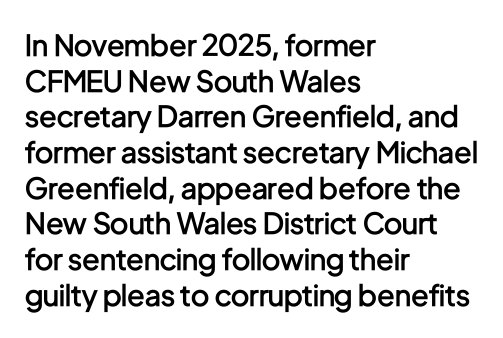
{"serif": "no", "italic": "no", "bold": "semi", "weight": "semibold", "width": "condensed", "stroke_contrast": "low", "x_height": "medium", "monospaced": "no", "underline": "no", "align": "left", "line_spacing_ratio": 1.23, "letter_spacing": "normal", "letter_spacing_em": 0.0, "glyph_px": 29}
